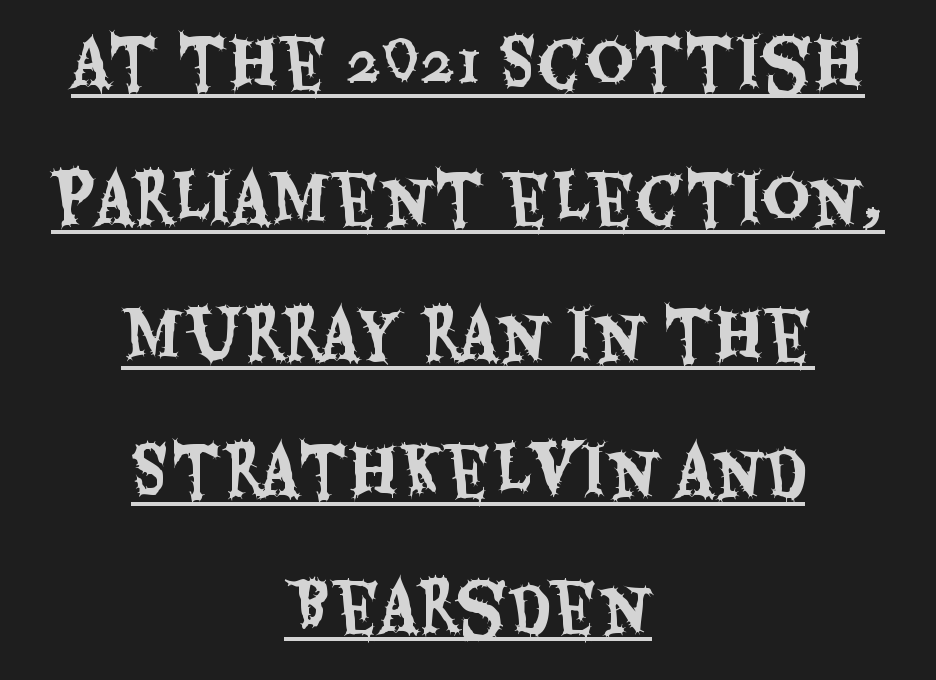
The image shows 66 px condensed sans-serif type, upright; set centered, loose line spacing (2.06x), normal letter spacing, underlined; medium stroke contrast and a large x-height.
